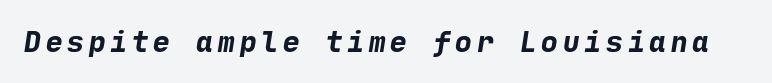
Q: Is the text bold? A: Yes.
Q: Is the typeface a serif or a sans-serif typeface? A: Sans-serif.
Q: Is the text underlined? A: No.
Q: Width (condensed, normal, or wide)? A: Normal.
Q: Stroke contrast? A: Low.
Q: x-height? A: Medium.
